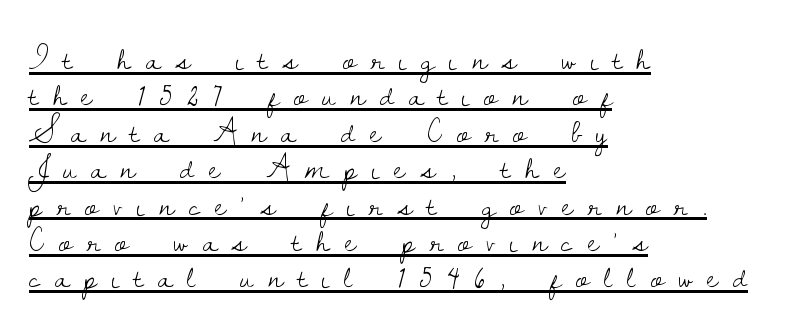
{"serif": "yes", "bold": "no", "weight": "light", "width": "normal", "stroke_contrast": "low", "x_height": "small", "monospaced": "no", "underline": "yes", "align": "left", "line_spacing": "tight", "line_spacing_ratio": 1.04, "letter_spacing": "wide", "letter_spacing_em": 0.43, "glyph_px": 35}
